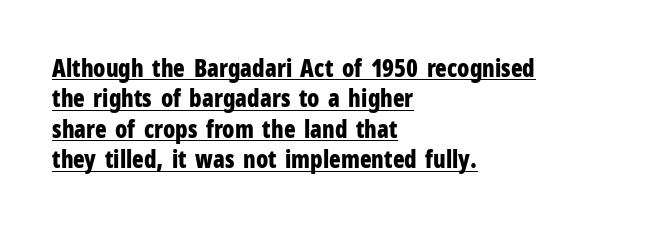
Q: Is the text bold? A: Yes.
Q: Is the text italic (slanted)? A: No, it is upright.
Q: Is the text underlined? A: Yes.
Q: How is the paragraph aligned? A: Left-aligned.
Q: Is the spacing between letters normal or unusually wide? A: Normal.
Q: Is the spacing between lines tight, normal or loose? A: Normal.
